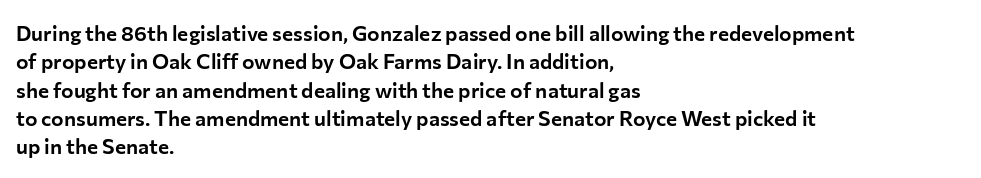
Posture: upright roman. The foot of each line stays bare and open. The passage shown stacks its lines at a standard gap. Alignment: flush left. The horizontal fit of the characters is conventional and even.
